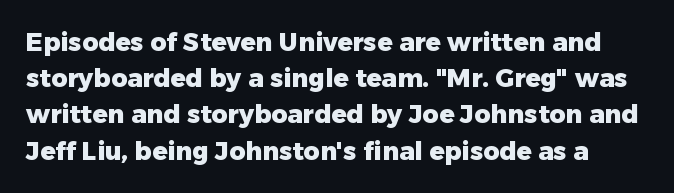
{"italic": "no", "bold": "yes", "underline": "no", "line_spacing": "normal", "line_spacing_ratio": 1.45, "letter_spacing": "normal", "letter_spacing_em": 0.0, "glyph_px": 25}
